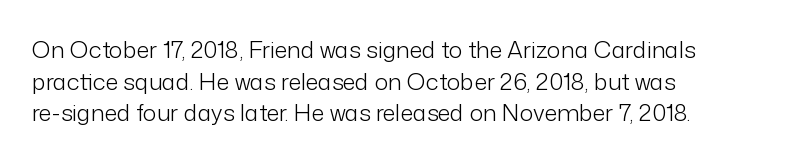
Q: Is the text bold? A: No.
Q: Is the text italic (slanted)? A: No, it is upright.
Q: Is the text underlined? A: No.
Q: How is the paragraph aligned? A: Left-aligned.
Q: Is the spacing between letters normal or unusually wide? A: Normal.
Q: Is the spacing between lines tight, normal or loose? A: Normal.
